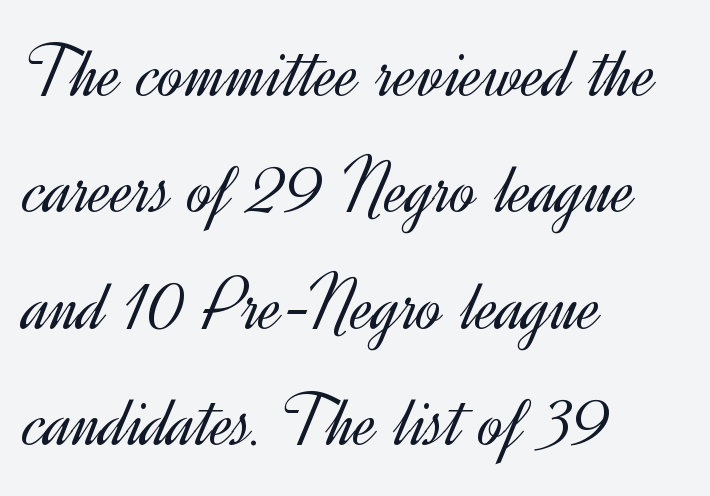
{"serif": "no", "bold": "no", "weight": "light", "width": "normal", "x_height": "small", "monospaced": "no", "underline": "no", "align": "left", "line_spacing": "normal", "line_spacing_ratio": 1.53, "letter_spacing": "normal", "letter_spacing_em": 0.0, "glyph_px": 76}
